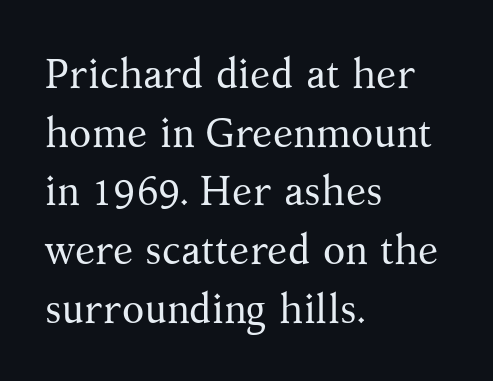
{"serif": "yes", "italic": "no", "bold": "no", "weight": "regular", "width": "normal", "stroke_contrast": "medium", "x_height": "medium", "monospaced": "no", "underline": "no", "align": "left", "line_spacing": "normal", "line_spacing_ratio": 1.43, "letter_spacing": "normal", "letter_spacing_em": 0.0, "glyph_px": 41}
